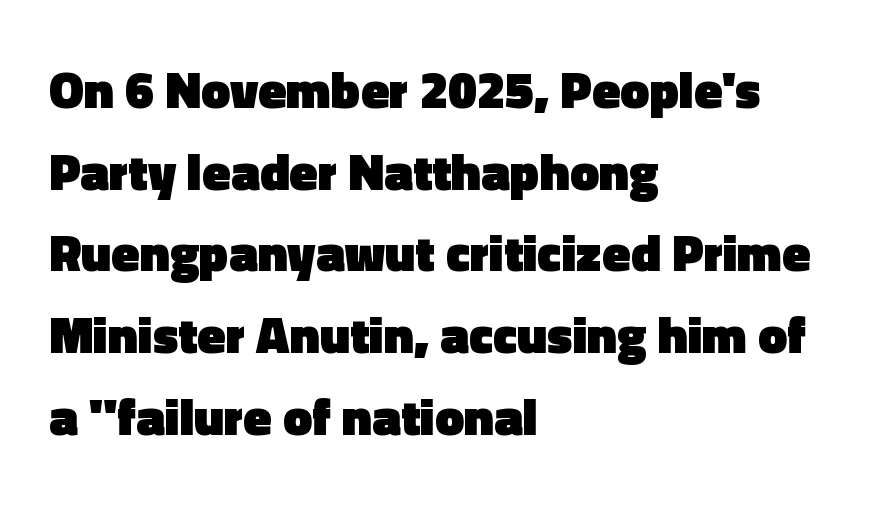
The image shows 52 px heavy sans-serif type, upright; set left-aligned, normal line spacing (1.57x), normal letter spacing, not underlined; a medium x-height.
